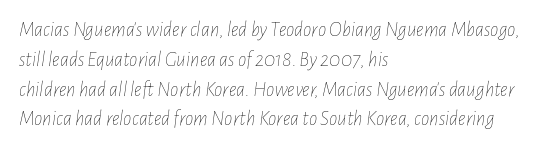
Q: Is the text bold? A: No.
Q: Is the text italic (slanted)? A: Yes, it leans right by about 7 degrees.
Q: Is the text underlined? A: No.
Q: How is the paragraph aligned? A: Left-aligned.
Q: Is the spacing between letters normal or unusually wide? A: Normal.
Q: Is the spacing between lines tight, normal or loose? A: Normal.
